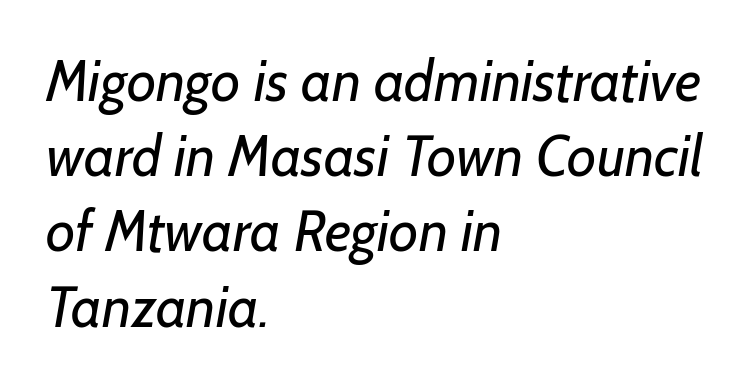
Do the characters align in a grid? No, the font is proportional. Summary of weight: not heavy and not bold. Check under the words: just untouched page. This rendering employs a face without finishing strokes, i.e., a sans-serif. This block has exactly the height ordinary leading produces.
